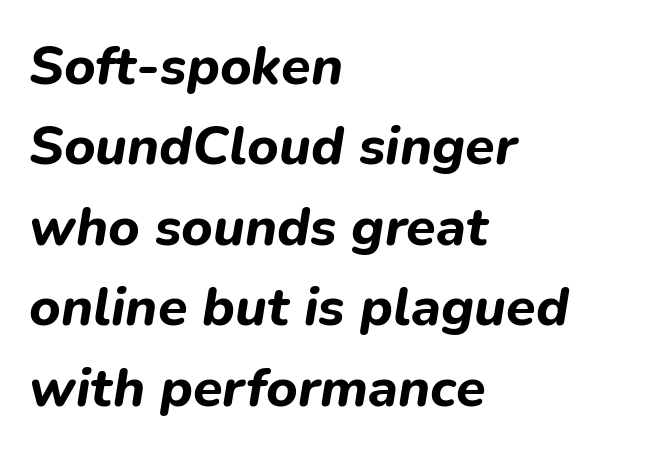
Q: Is the text bold? A: Yes.
Q: Is the text italic (slanted)? A: Yes, it leans right by about 9 degrees.
Q: Is the text underlined? A: No.
Q: How is the paragraph aligned? A: Left-aligned.
Q: Is the spacing between letters normal or unusually wide? A: Normal.
Q: Is the spacing between lines tight, normal or loose? A: Normal.
Q: Width (condensed, normal, or wide)? A: Normal.
Q: Stroke contrast? A: Low.
Q: x-height? A: Medium.
Q: Monospaced? A: No.
